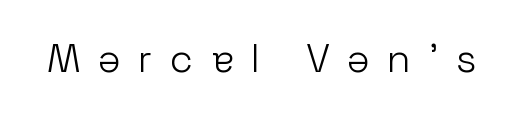
Q: Is the text bold? A: No.
Q: Is the text italic (slanted)? A: No, it is upright.
Q: Is the typeface a serif or a sans-serif typeface? A: Sans-serif.
Q: Is the text underlined? A: No.
Q: Is the spacing between letters normal or unusually wide? A: Unusually wide.
Q: Width (condensed, normal, or wide)? A: Normal.
Q: Stroke contrast? A: Low.
Q: x-height? A: Medium.
Q: Monospaced? A: No.
